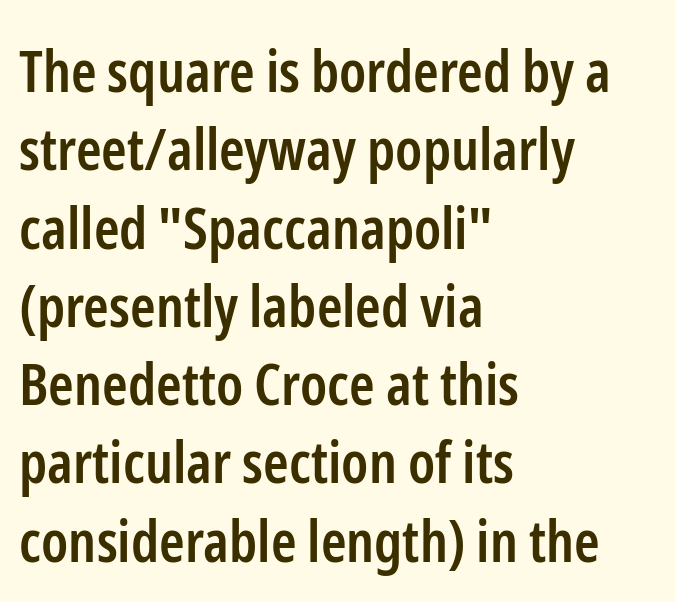
Q: Is the text bold? A: Semi-bold.
Q: Is the text italic (slanted)? A: No, it is upright.
Q: Is the typeface a serif or a sans-serif typeface? A: Sans-serif.
Q: Is the text underlined? A: No.
Q: How is the paragraph aligned? A: Left-aligned.
Q: Is the spacing between letters normal or unusually wide? A: Normal.
Q: Is the spacing between lines tight, normal or loose? A: Normal.
Q: Width (condensed, normal, or wide)? A: Condensed.
Q: Stroke contrast? A: Low.
Q: x-height? A: Medium.
Q: Monospaced? A: No.
